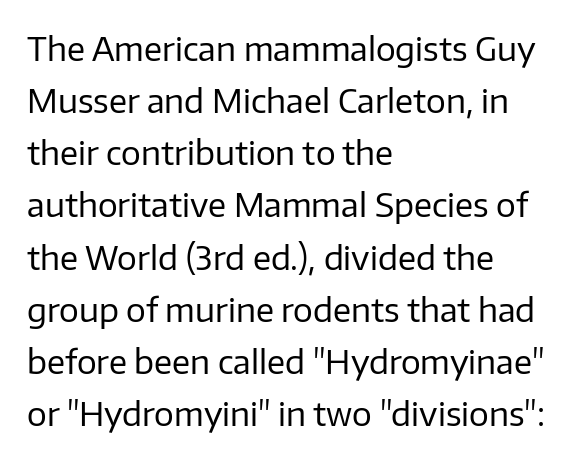
{"serif": "no", "italic": "no", "bold": "no", "weight": "regular", "width": "normal", "stroke_contrast": "low", "x_height": "medium", "monospaced": "no", "underline": "no", "align": "left", "line_spacing": "normal", "line_spacing_ratio": 1.58, "letter_spacing": "normal", "letter_spacing_em": 0.0, "glyph_px": 33}
